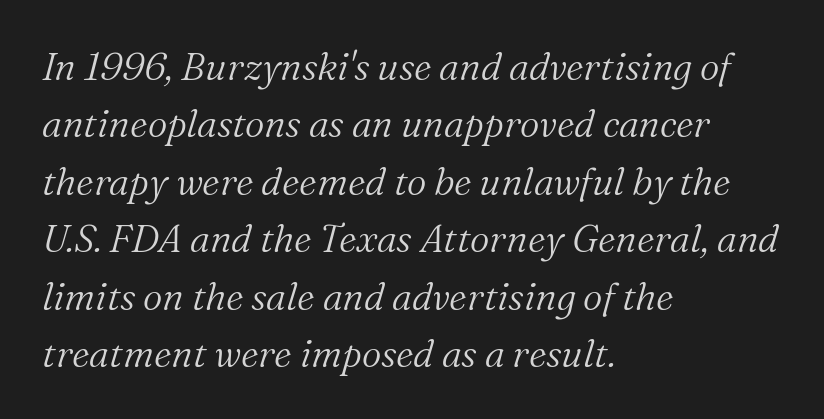
Q: Is the text bold? A: No.
Q: Is the text italic (slanted)? A: Yes, it leans right by about 16 degrees.
Q: Is the typeface a serif or a sans-serif typeface? A: Serif.
Q: Is the text underlined? A: No.
Q: How is the paragraph aligned? A: Left-aligned.
Q: Is the spacing between letters normal or unusually wide? A: Normal.
Q: Is the spacing between lines tight, normal or loose? A: Normal.
Q: Width (condensed, normal, or wide)? A: Normal.
Q: Stroke contrast? A: Medium.
Q: x-height? A: Medium.
Q: Monospaced? A: No.
